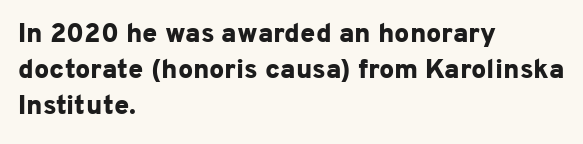
Q: Is the text bold? A: Yes.
Q: Is the text italic (slanted)? A: No, it is upright.
Q: Is the text underlined? A: No.
Q: How is the paragraph aligned? A: Left-aligned.
Q: Is the spacing between letters normal or unusually wide? A: Normal.
Q: Is the spacing between lines tight, normal or loose? A: Normal.
